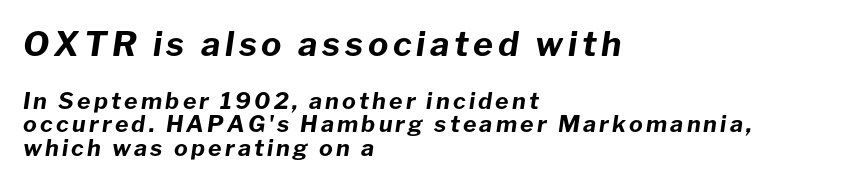
Q: Is the text bold? A: Yes.
Q: Is the text italic (slanted)? A: Yes, it leans right by about 8 degrees.
Q: Is the text underlined? A: No.
Q: How is the paragraph aligned? A: Left-aligned.
Q: Is the spacing between lines tight, normal or loose? A: Tight.
Q: Which block of text is set in a larger size, the first (top) or the second (bottom)? A: The first (top) one.
Q: Width (condensed, normal, or wide)? A: Normal.
Q: Stroke contrast? A: Low.
Q: x-height? A: Medium.
Q: Monospaced? A: No.
